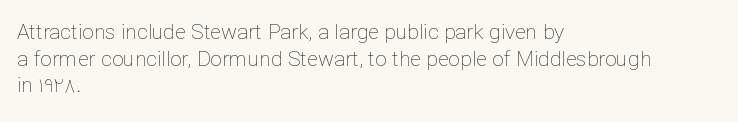
Summary of weight: not heavy and not bold. The vertical gap from one line to the next is medium. The type is set solid horizontally, with unmodified tracking. No italicization has been applied; the sample stays upright. The paragraph shown leans on its left margin. The gap between lines stays unmarked.
